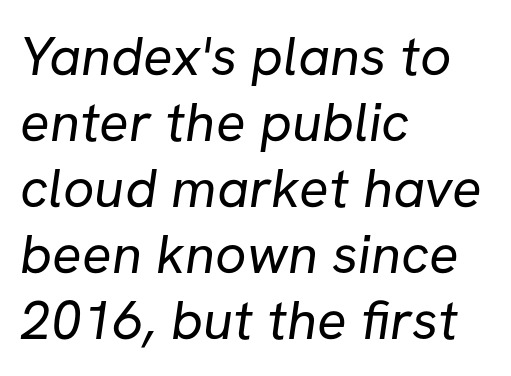
Typographically, this falls in the sans-serif category. Is this a fixed-width face? No — the glyphs have proportional, varying widths. These lines keep a tight, regular rhythm from letter to letter. The zone under the glyphs is completely vacant.
